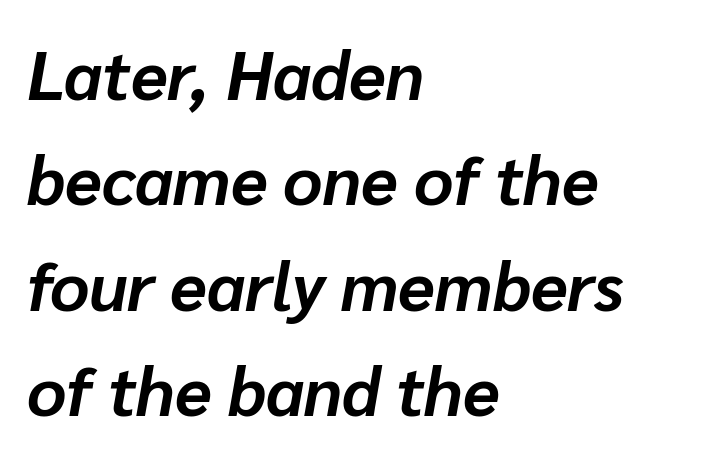
Q: Is the text bold? A: Yes.
Q: Is the text italic (slanted)? A: Yes, it leans right by about 10 degrees.
Q: Is the text underlined? A: No.
Q: How is the paragraph aligned? A: Left-aligned.
Q: Is the spacing between letters normal or unusually wide? A: Normal.
Q: Is the spacing between lines tight, normal or loose? A: Normal.
Q: Width (condensed, normal, or wide)? A: Normal.
Q: Stroke contrast? A: Low.
Q: x-height? A: Medium.
Q: Monospaced? A: No.
